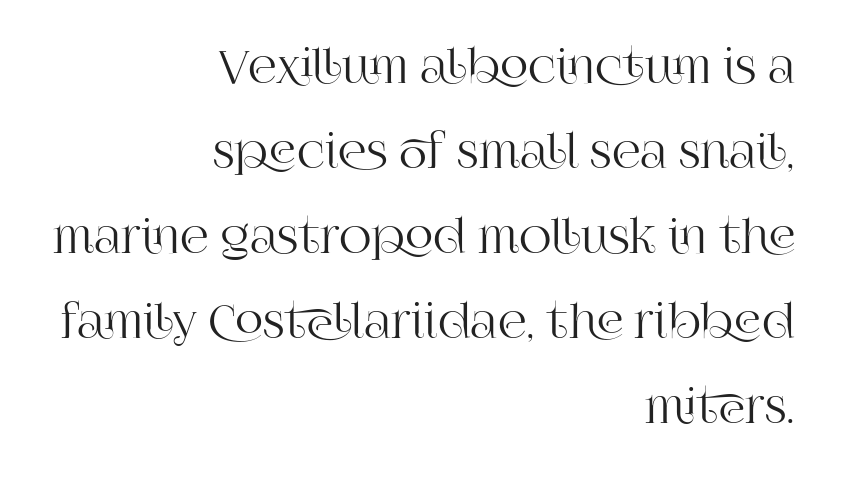
{"serif": "yes", "italic": "no", "width": "normal", "stroke_contrast": "high", "x_height": "large", "monospaced": "no", "underline": "no", "align": "right", "line_spacing_ratio": 1.89, "letter_spacing": "normal", "letter_spacing_em": 0.0, "glyph_px": 45}
